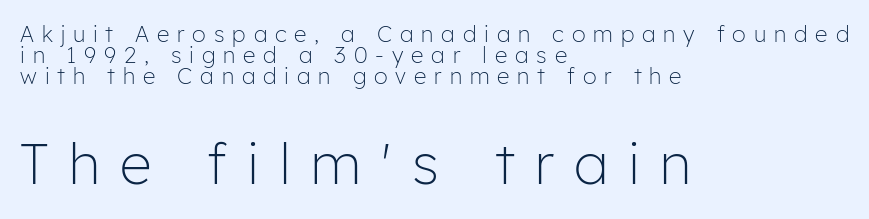
Q: Is the text bold? A: No.
Q: Is the text italic (slanted)? A: No, it is upright.
Q: Is the typeface a serif or a sans-serif typeface? A: Sans-serif.
Q: Is the text underlined? A: No.
Q: How is the paragraph aligned? A: Left-aligned.
Q: Is the spacing between letters normal or unusually wide? A: Unusually wide.
Q: Is the spacing between lines tight, normal or loose? A: Tight.
Q: Which block of text is set in a larger size, the first (top) or the second (bottom)? A: The second (bottom) one.
Q: Width (condensed, normal, or wide)? A: Normal.
Q: Stroke contrast? A: Low.
Q: x-height? A: Medium.
Q: Monospaced? A: No.
